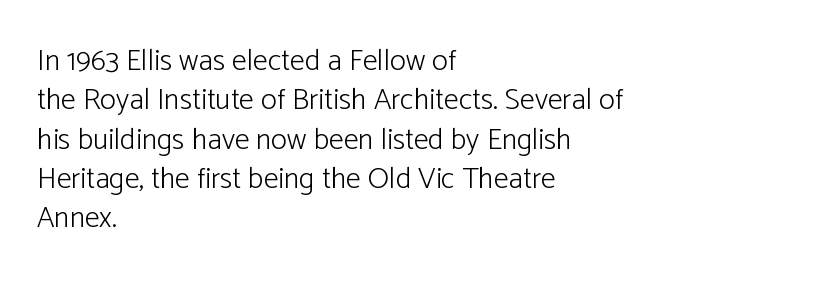
Anything drawn beneath the words? Only blank space. The rendering shows plain stroke endings on the letterforms — a sans-serif design. This rendering uses left alignment, leaving the right contour irregular. These lines were composed using upright roman letters. The letters advance in unequal steps, a hallmark of proportional type.
